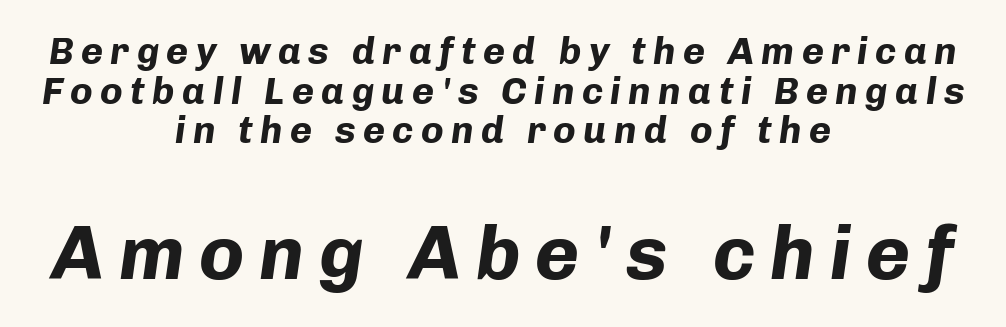
Q: Is the text bold? A: Yes.
Q: Is the text italic (slanted)? A: Yes, it leans right by about 8 degrees.
Q: Is the text underlined? A: No.
Q: How is the paragraph aligned? A: Centered.
Q: Is the spacing between lines tight, normal or loose? A: Tight.
Q: Which block of text is set in a larger size, the first (top) or the second (bottom)? A: The second (bottom) one.
Q: Width (condensed, normal, or wide)? A: Normal.
Q: Stroke contrast? A: Low.
Q: x-height? A: Medium.
Q: Monospaced? A: No.
